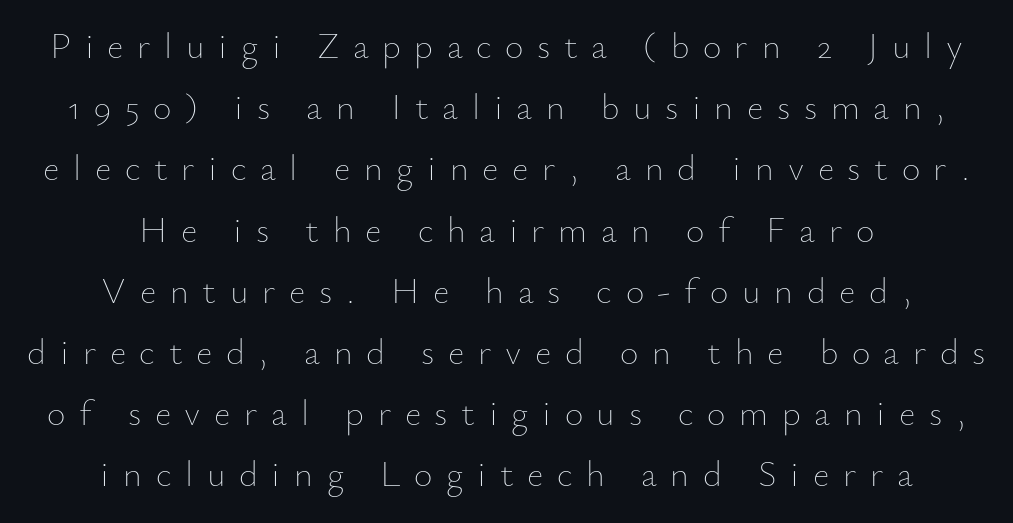
{"italic": "no", "bold": "no", "weight": "thin", "width": "normal", "stroke_contrast": "low", "x_height": "small", "monospaced": "no", "underline": "no", "align": "center", "line_spacing": "normal", "line_spacing_ratio": 1.7, "letter_spacing": "wide", "letter_spacing_em": 0.38, "glyph_px": 36}
